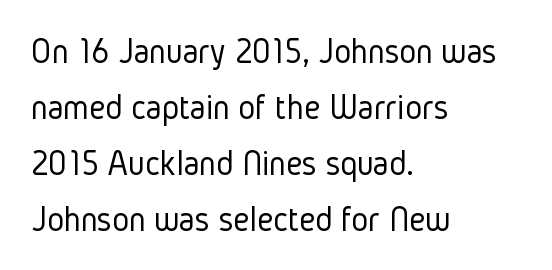
The image shows 36 px light, condensed sans-serif type, upright; set left-aligned, normal line spacing (1.56x), normal letter spacing, not underlined; low stroke contrast and a medium x-height.
